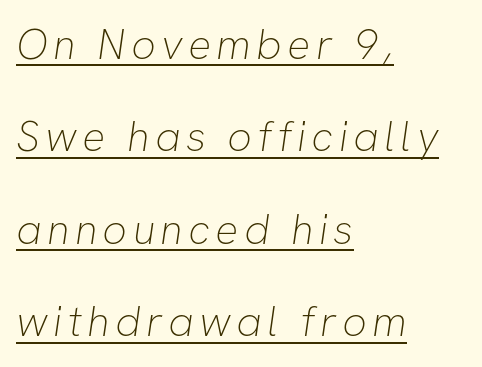
The passage shown is typed in a proportional face where columns would drift. Does the type have serifs? No, each stem ends abruptly. Caption: face not bold, strokes unweighted. Horizontally, the lines are justified to the leading edge only. Notice the wide empty band between every row — that's loose leading.
